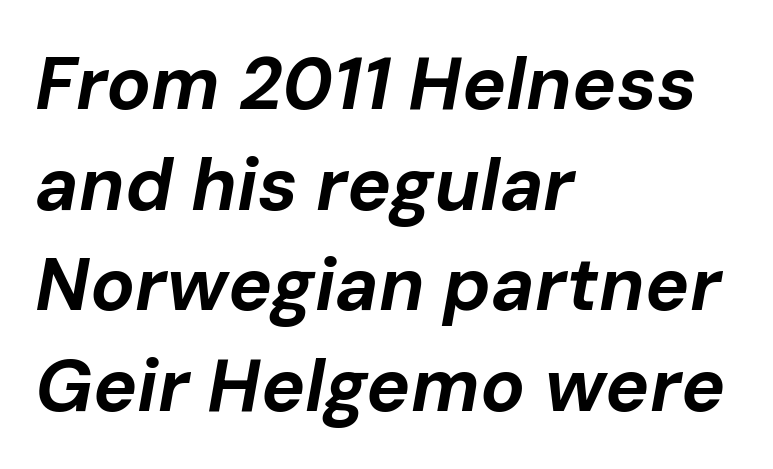
{"italic": "yes", "lean": "right", "slant_degrees": 10, "bold": "yes", "weight": "bold", "width": "normal", "stroke_contrast": "low", "x_height": "medium", "monospaced": "no", "underline": "no", "align": "left", "line_spacing": "normal", "line_spacing_ratio": 1.36, "letter_spacing": "normal", "letter_spacing_em": 0.0, "glyph_px": 74}
